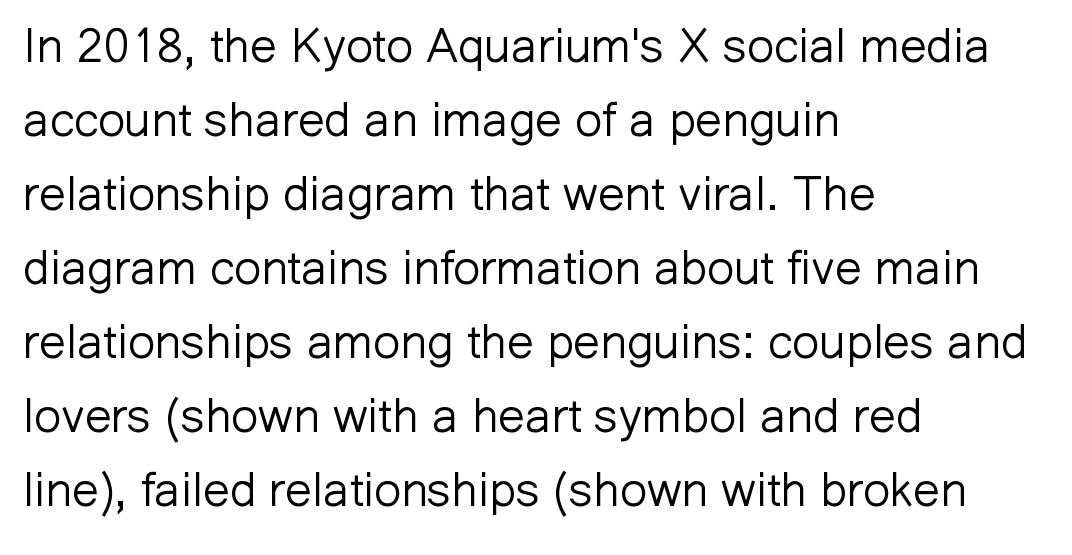
Q: Is the text bold? A: No.
Q: Is the text italic (slanted)? A: No, it is upright.
Q: Is the typeface a serif or a sans-serif typeface? A: Sans-serif.
Q: Is the text underlined? A: No.
Q: How is the paragraph aligned? A: Left-aligned.
Q: Is the spacing between letters normal or unusually wide? A: Normal.
Q: Is the spacing between lines tight, normal or loose? A: Normal.
Q: Width (condensed, normal, or wide)? A: Normal.
Q: Stroke contrast? A: Low.
Q: x-height? A: Medium.
Q: Monospaced? A: No.
